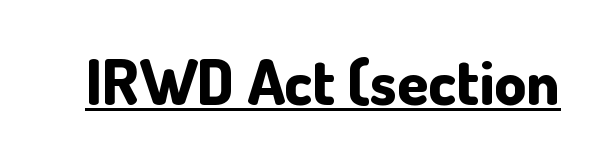
Q: Is the text bold? A: Yes.
Q: Is the text italic (slanted)? A: No, it is upright.
Q: Is the typeface a serif or a sans-serif typeface? A: Sans-serif.
Q: Is the text underlined? A: Yes.
Q: Is the spacing between letters normal or unusually wide? A: Normal.
Q: Width (condensed, normal, or wide)? A: Normal.
Q: Stroke contrast? A: Low.
Q: x-height? A: Small.
Q: Monospaced? A: No.
